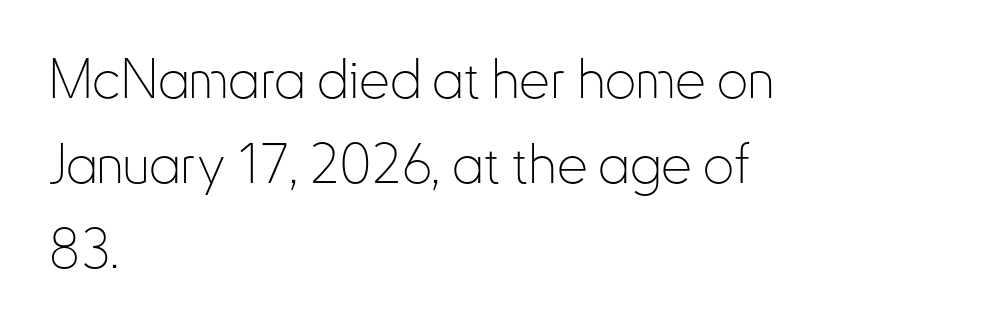
The image shows 55 px thin, condensed sans-serif type, upright; set left-aligned, normal line spacing (1.55x), normal letter spacing, not underlined; low stroke contrast and a small x-height.
